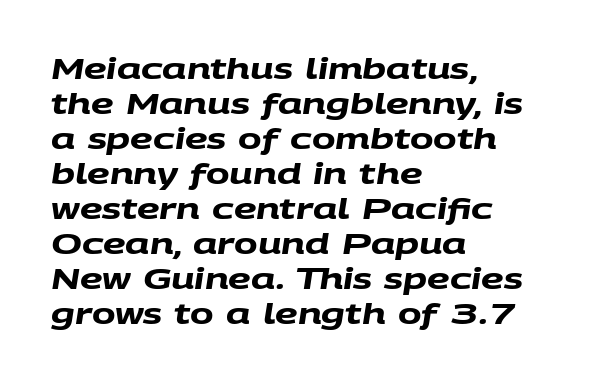
The image shows 28 px heavy, wide sans-serif type; set left-aligned, normal line spacing (1.25x), normal letter spacing, not underlined; medium stroke contrast and a large x-height.
